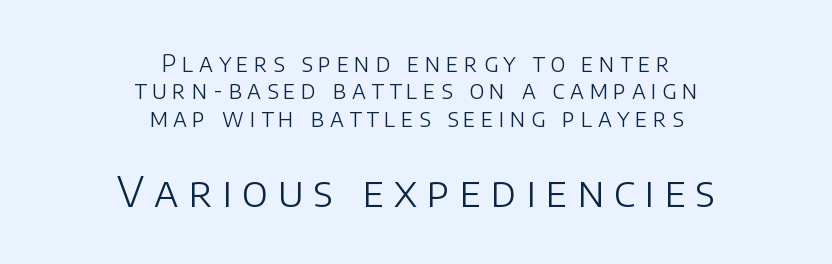
{"serif": "no", "italic": "no", "bold": "no", "weight": "light", "width": "normal", "stroke_contrast": "low", "x_height": "large", "monospaced": "no", "underline": "no", "align": "center", "line_spacing": "tight", "line_spacing_ratio": 1.14, "letter_spacing": "wide", "letter_spacing_em": 0.23, "larger_block": "second", "size_ratio": 1.75, "glyph_px": 42}
